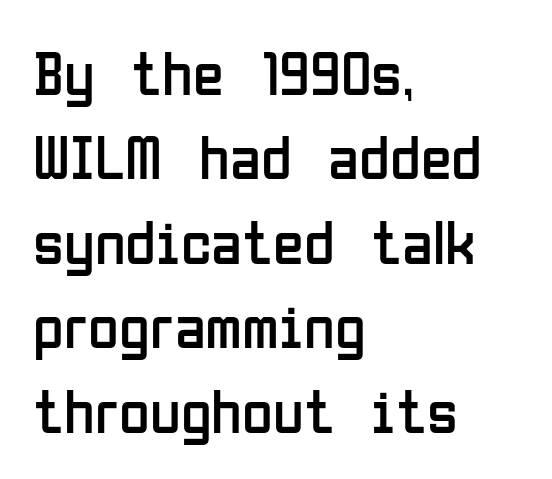
Q: Is the text bold? A: No.
Q: Is the text italic (slanted)? A: No, it is upright.
Q: Is the typeface a serif or a sans-serif typeface? A: Sans-serif.
Q: Is the text underlined? A: No.
Q: How is the paragraph aligned? A: Left-aligned.
Q: Is the spacing between letters normal or unusually wide? A: Normal.
Q: Is the spacing between lines tight, normal or loose? A: Normal.
Q: Width (condensed, normal, or wide)? A: Condensed.
Q: Stroke contrast? A: Low.
Q: x-height? A: Medium.
Q: Monospaced? A: No.
